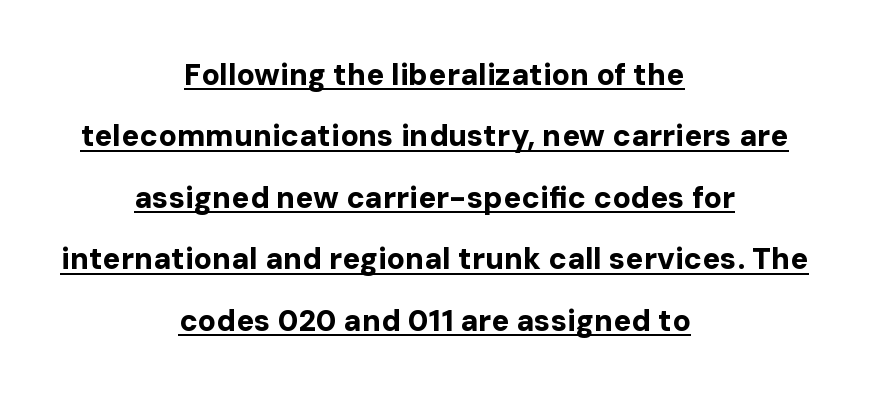
The image shows 30 px bold sans-serif type, upright; set centered, loose line spacing (2.05x), normal letter spacing, underlined; low stroke contrast and a medium x-height.
